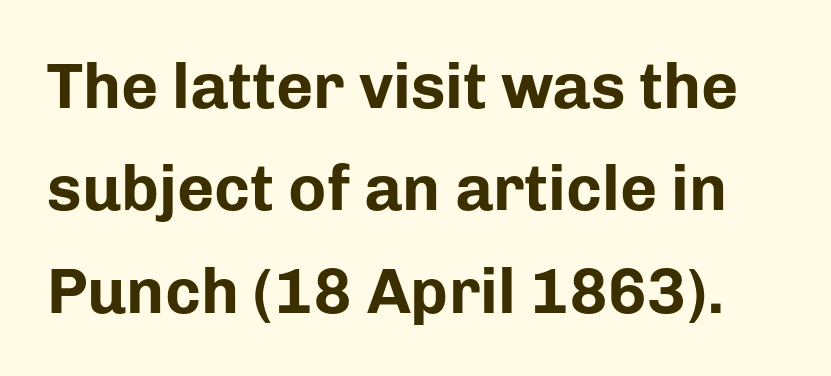
You can tell it's not italic because the verticals are truly vertical. Baseline-to-baseline distance is the conventional proportion of letter height. Is this a fixed-width face? No — the glyphs have proportional, varying widths. The characters display no serif detailing; their extremities are plain.
